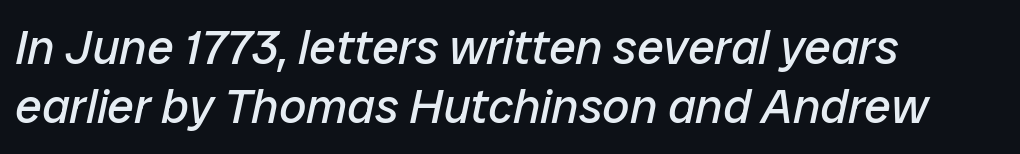
The image shows 48 px regular-weight type, italic (leaning right); set left-aligned, line spacing 1.22x, normal letter spacing, not underlined; low stroke contrast and a medium x-height.
